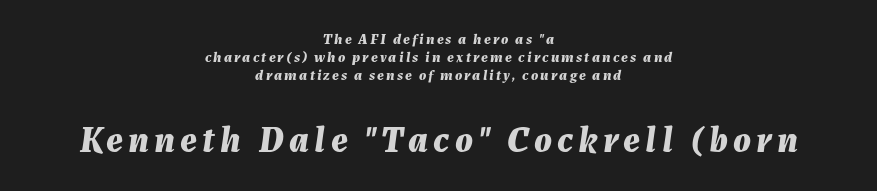
Note the varied advance widths — an 'i' is clearly narrower than an 'm'. Typesetter's note — lower block bumped up in size, upper block left smaller. Does the weight exceed regular? Yes, all the way to bold. Is the block centered? Yes — each line is placed symmetrically about the middle. This rendering features lettering with no underline. This is oblique type, the kind used for emphasis or titles.
